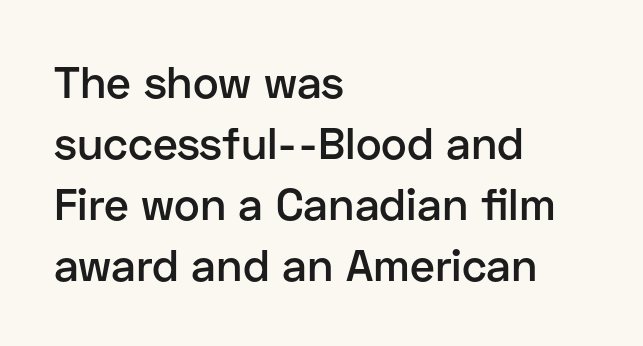
The image shows 44 px semibold sans-serif type, upright; set left-aligned, normal line spacing (1.39x), normal letter spacing, not underlined; low stroke contrast and a medium x-height.
